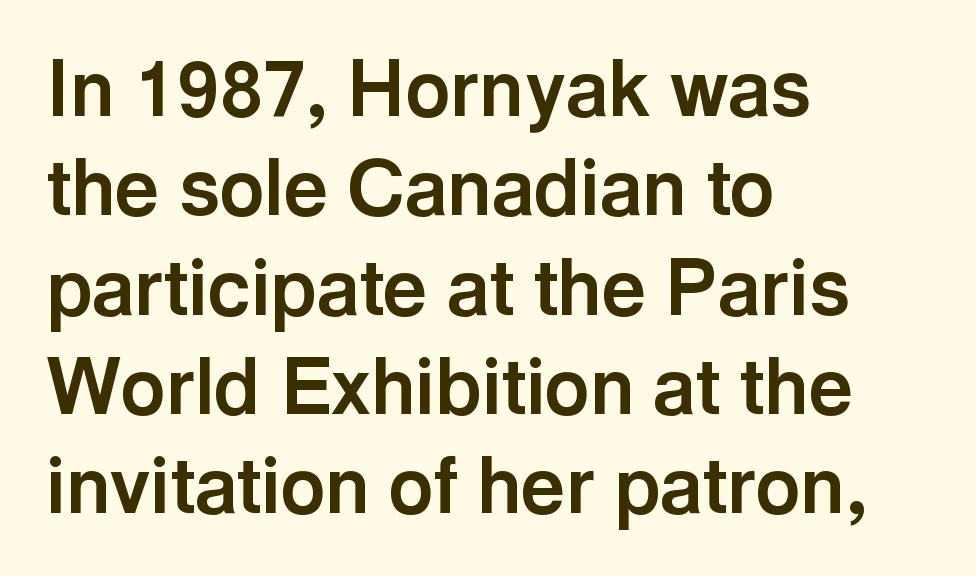
Does the type have serifs? No, each stem ends abruptly. In terms of leading, this rendering sits right in the middle. On the weight axis this lands at bold, roughly 700. The string is rendered with underlining switched off.
